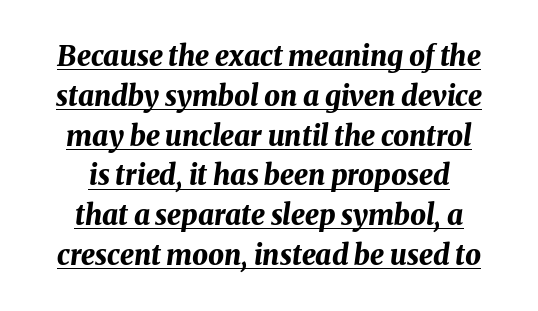
The image shows 28 px bold type, italic (leaning right); set centered, normal line spacing (1.42x), normal letter spacing, underlined; medium stroke contrast and a medium x-height.
